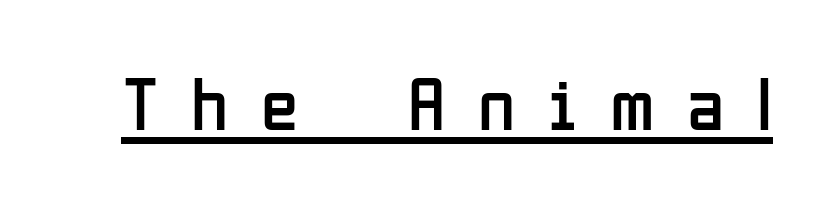
Do the letters lean? They stand straight. Look at the tracking — it's clearly loosened, letters drifting apart. Decoration check: the copy is underlined. Varying glyph widths throughout — classic text-font behaviour.
